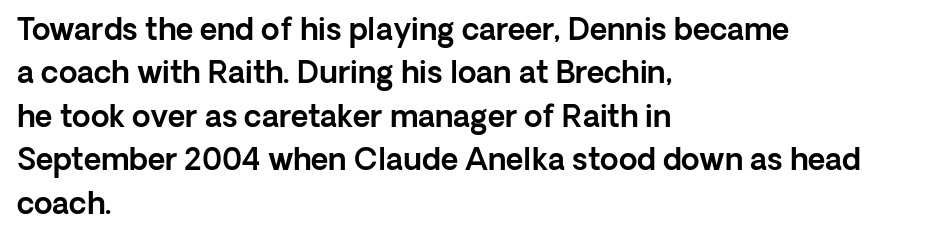
The image shows 30 px sans-serif type, upright; set left-aligned, normal line spacing (1.45x), normal letter spacing, not underlined; a medium x-height.
